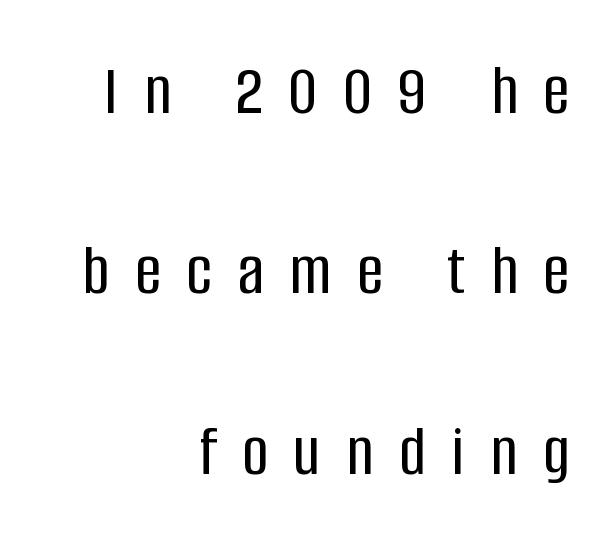
Rendered with straight, roman letterforms. Summary of vertical rhythm: relaxed, with wide interline spacing. Here the designer chose a conventional face with non-uniform glyph widths. The setting favours the right margin, as signatures and pull-quotes sometimes do. Words appear elongated and porous because spacing is wide.
